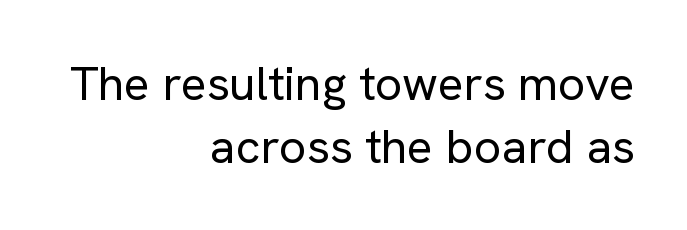
{"serif": "no", "italic": "no", "bold": "no", "weight": "regular", "width": "normal", "stroke_contrast": "low", "x_height": "medium", "monospaced": "no", "underline": "no", "align": "right", "line_spacing": "normal", "line_spacing_ratio": 1.31, "letter_spacing": "normal", "letter_spacing_em": 0.0, "glyph_px": 48}
